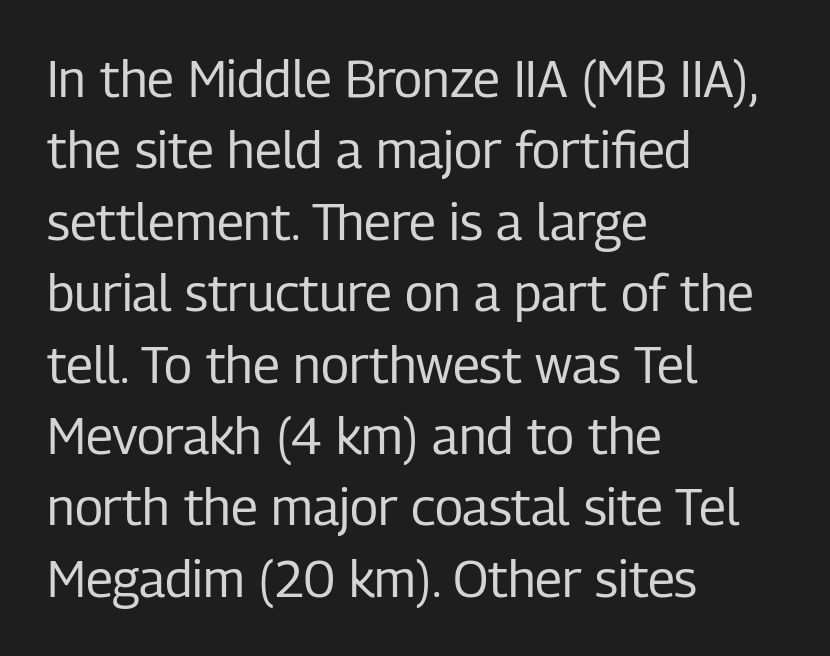
Is this a fixed-width face? No — the glyphs have proportional, varying widths. The line-height multiplier appears to be the usual default. Caption: multi-line text, flush left, ragged right. Unbolded letterforms with no extra heft. I'd call this a sans setting — the letters go barefoot. In terms of letterspacing, this is plain default setting.
